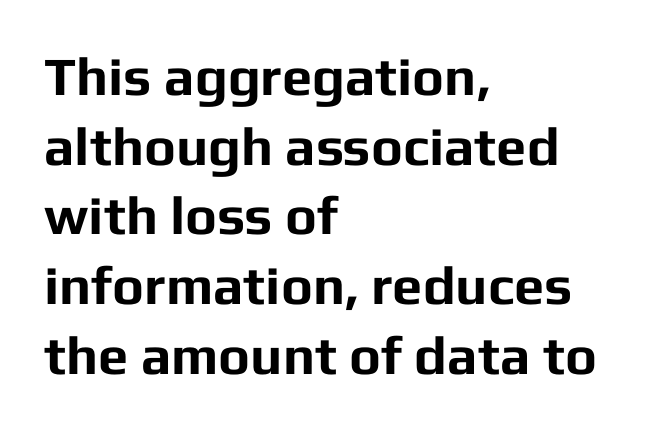
The image shows 54 px bold sans-serif type, upright; set left-aligned, normal line spacing (1.29x), normal letter spacing, not underlined; low stroke contrast and a medium x-height.
